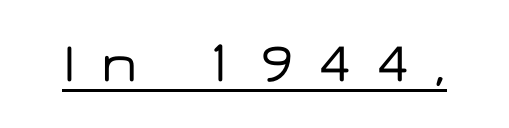
Q: Is the text italic (slanted)? A: No, it is upright.
Q: Is the typeface a serif or a sans-serif typeface? A: Sans-serif.
Q: Is the text underlined? A: Yes.
Q: Is the spacing between letters normal or unusually wide? A: Unusually wide.
Q: Width (condensed, normal, or wide)? A: Wide.
Q: Stroke contrast? A: Low.
Q: x-height? A: Medium.
Q: Monospaced? A: No.
